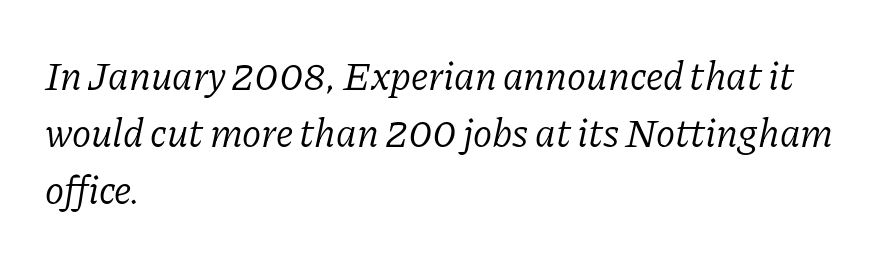
The image shows 40 px light serif type, italic (leaning right); set left-aligned, normal line spacing (1.43x), normal letter spacing, not underlined; low stroke contrast and a medium x-height.
